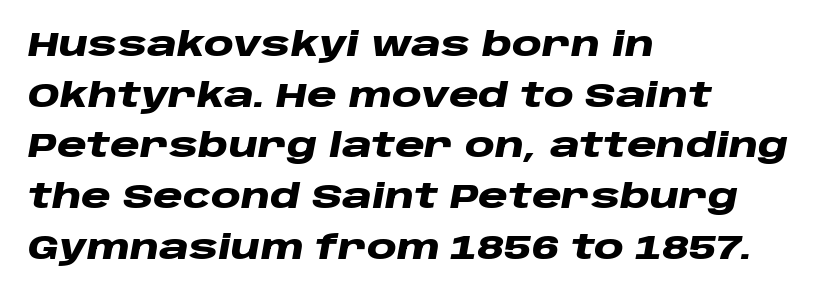
The image shows 34 px heavy, wide type, italic (leaning right); set left-aligned, normal line spacing (1.49x), normal letter spacing, not underlined; low stroke contrast and a large x-height.
